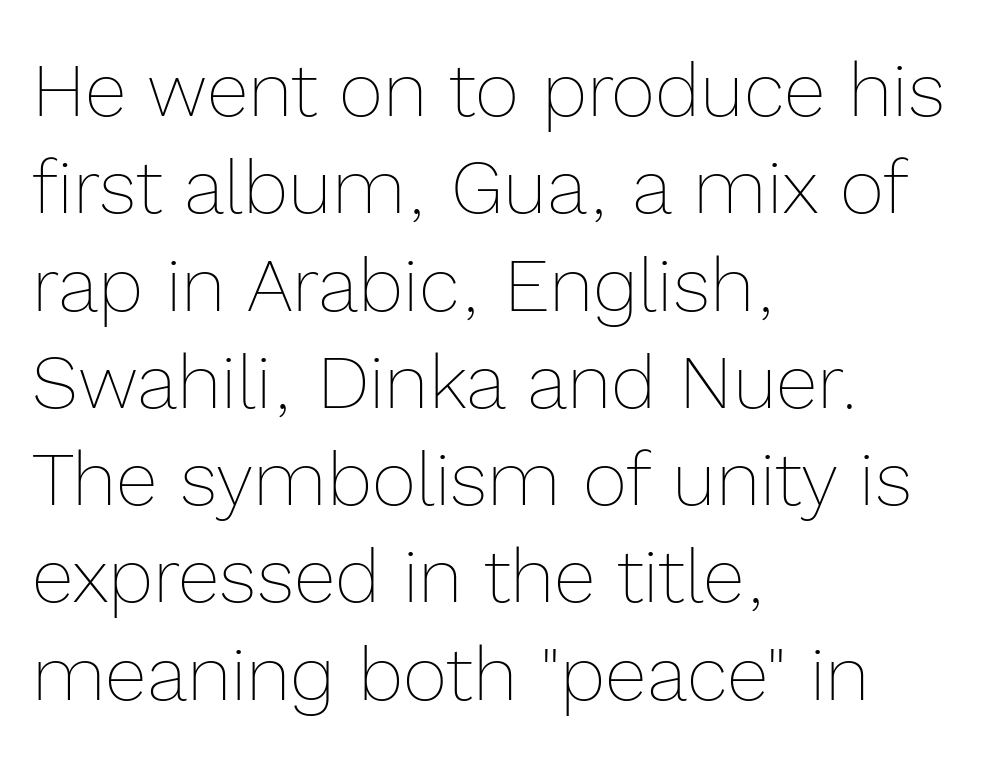
Observe the ordinary spacing: letters are neighbours, not strangers. Upright lettering throughout. Stem width sits at or under what a default text font uses. Underlining? Definitely not there.
